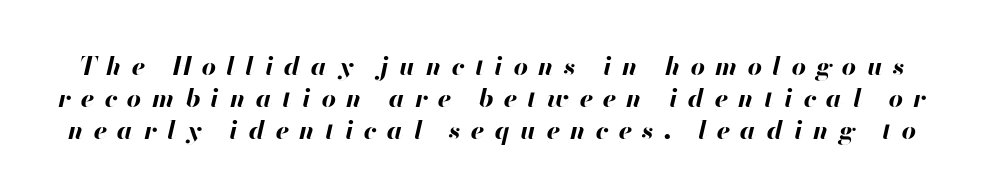
{"italic": "yes", "lean": "right", "slant_degrees": 13, "bold": "yes", "underline": "no", "line_spacing": "normal", "line_spacing_ratio": 1.28, "letter_spacing": "wide", "letter_spacing_em": 0.41, "glyph_px": 25}
